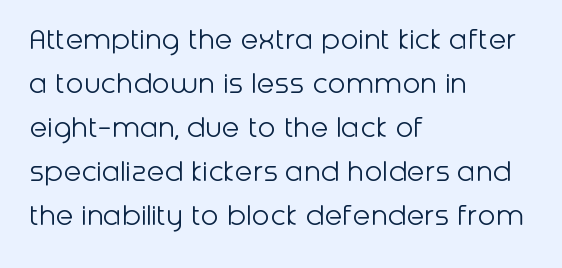
Q: Is the text bold? A: No.
Q: Is the text italic (slanted)? A: No, it is upright.
Q: Is the typeface a serif or a sans-serif typeface? A: Sans-serif.
Q: Is the text underlined? A: No.
Q: How is the paragraph aligned? A: Left-aligned.
Q: Is the spacing between letters normal or unusually wide? A: Normal.
Q: Is the spacing between lines tight, normal or loose? A: Normal.
Q: Width (condensed, normal, or wide)? A: Normal.
Q: Stroke contrast? A: Low.
Q: x-height? A: Medium.
Q: Monospaced? A: No.
